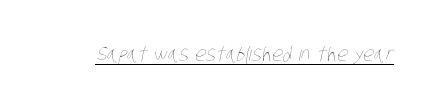
Q: Is the text bold? A: No.
Q: Is the text underlined? A: Yes.
Q: Is the spacing between letters normal or unusually wide? A: Normal.
